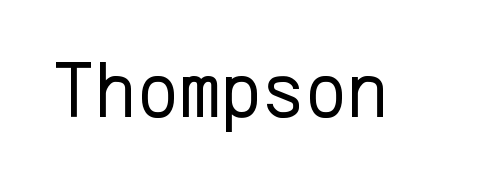
Are there feet on the stems? There aren't — it's a sans. Is this a fixed-width face? Yes — each glyph sits in an identical cell. Spacing between characters is what you'd get straight out of the box. No heavy texture on the line: the type isn't bold.
